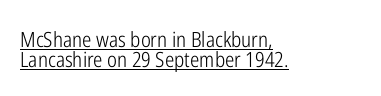
The horizontal fit of the characters is conventional and even. Nope, not italic — everything's standing straight. The passage shown stacks its lines with hardly any gap. Weight: not bold — regular or lighter. Has an underline been added? It has.
